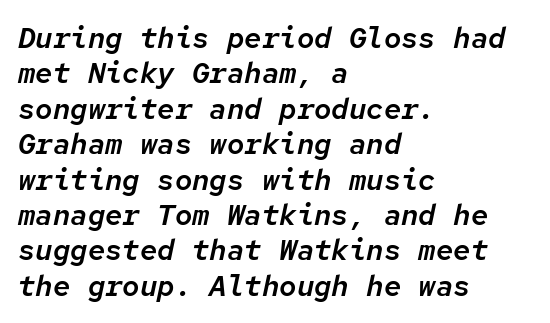
{"italic": "yes", "lean": "right", "slant_degrees": 12, "width": "normal", "stroke_contrast": "low", "x_height": "medium", "monospaced": "yes", "underline": "no", "align": "left", "line_spacing_ratio": 1.22, "letter_spacing": "normal", "letter_spacing_em": 0.0, "glyph_px": 29}
